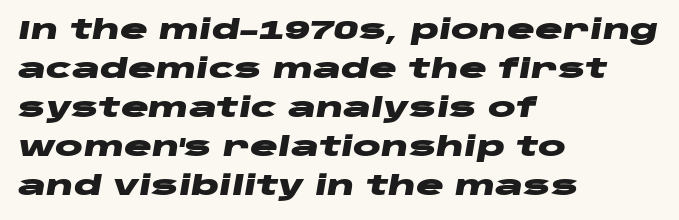
Rule under the text: the space is simply empty. How would I describe the line gaps? Plain and ordinary. Its strokes are broad and dark, the hallmark of bold type. The ragged edge is on the right, which tells us the setting is flush left. Glyph-to-glyph distance matches everyday printed text. When letters slant like this, we call the style italic.
